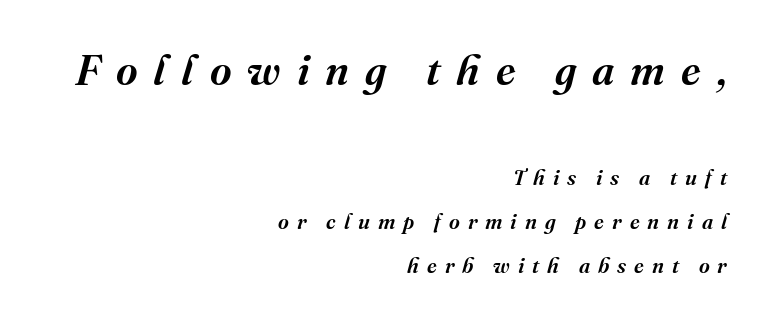
The upper block of text is set noticeably larger than the block beneath it. Slant detected: the letters are inclined. Casual observation: everything's shoved over to the right. The horizontal fit of the characters is loose and conspicuously gappy. The rendering uses natural spacing where letterforms have individual widths.
